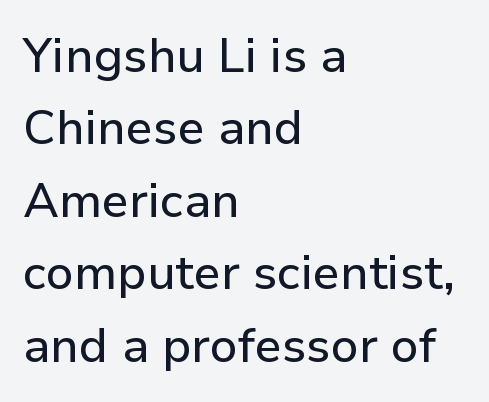
This sample has the flowing, uneven cadence of proportional lettering. Underline: absent. Quick note: interline space is typical. The letters stand upright; this is a roman face. This sample uses a sans-serif face.
